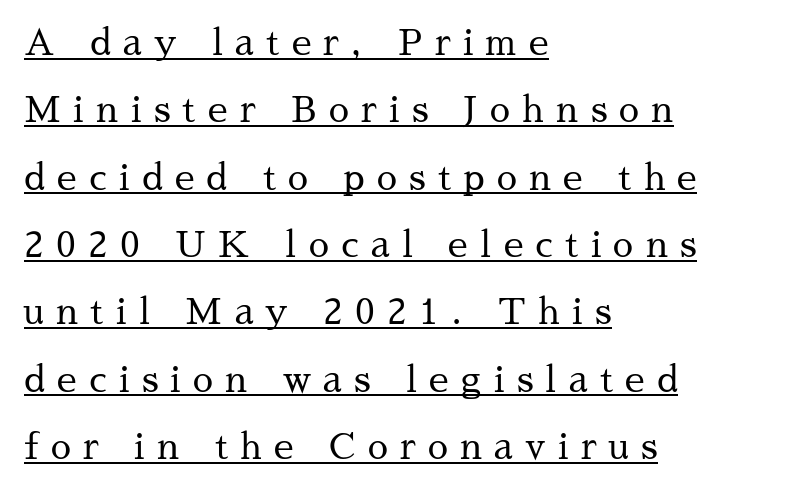
The image shows 36 px regular-weight serif type, upright; set left-aligned, line spacing 1.87x, unusually wide letter spacing (+0.34 em), underlined; medium stroke contrast and a medium x-height.
